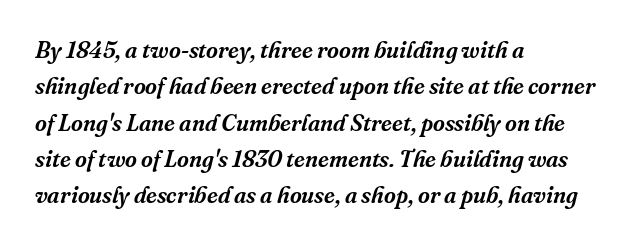
{"italic": "yes", "lean": "right", "slant_degrees": 16, "underline": "no", "align": "left", "line_spacing": "normal", "line_spacing_ratio": 1.58, "letter_spacing": "normal", "letter_spacing_em": 0.0, "glyph_px": 23}
